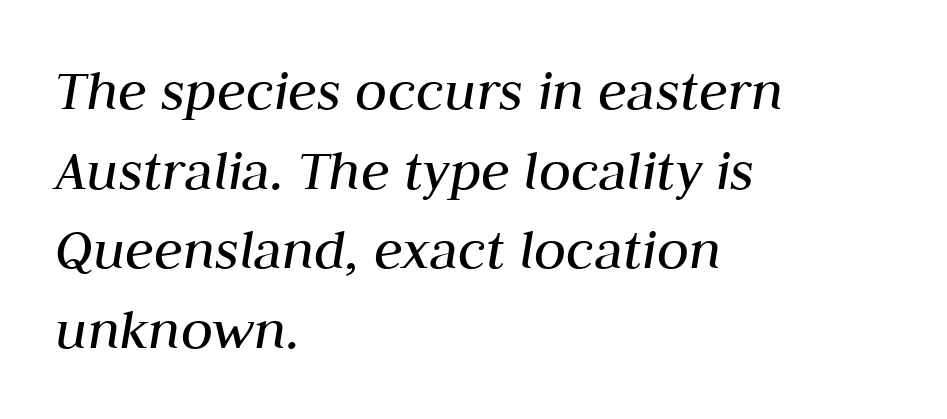
{"italic": "yes", "lean": "right", "slant_degrees": 10, "bold": "no", "weight": "regular", "width": "normal", "stroke_contrast": "medium", "x_height": "medium", "monospaced": "no", "underline": "no", "align": "left", "line_spacing": "normal", "line_spacing_ratio": 1.35, "letter_spacing": "normal", "letter_spacing_em": 0.0, "glyph_px": 59}
